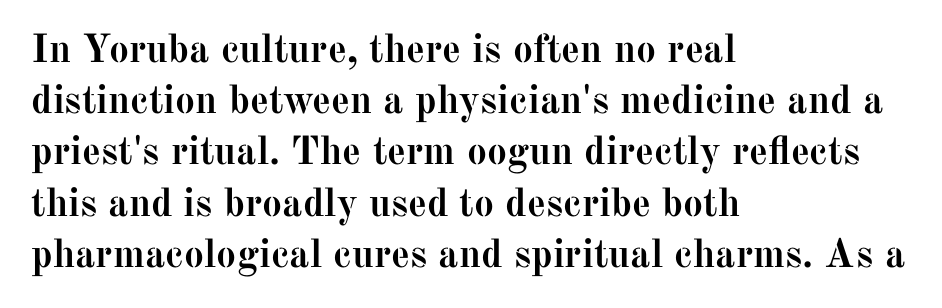
Here the glyphs are tracked normally, forming tight word shapes. This sample uses an upright cut, with every glyph sitting square on the baseline. Each letter's strokes conclude with small projecting serifs. The glyphs have the mass of a bold cut. Clear beneath every line of the passage.
